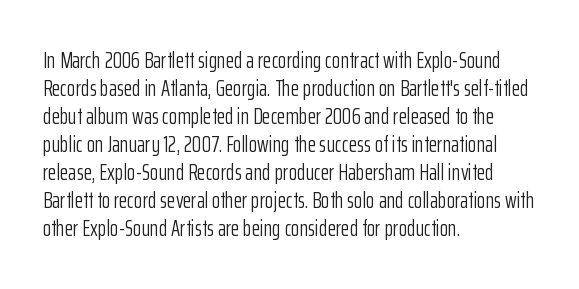
The image shows 22 px text type, upright; set left-aligned, normal line spacing (1.27x), normal letter spacing, not underlined.
